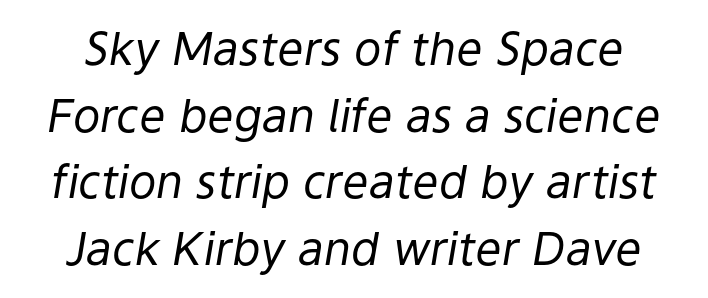
Q: Is the text bold? A: No.
Q: Is the text italic (slanted)? A: Yes, it leans right by about 9 degrees.
Q: Is the text underlined? A: No.
Q: Is the spacing between letters normal or unusually wide? A: Normal.
Q: Is the spacing between lines tight, normal or loose? A: Normal.
Q: Width (condensed, normal, or wide)? A: Normal.
Q: Stroke contrast? A: Low.
Q: x-height? A: Medium.
Q: Monospaced? A: No.
